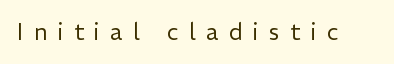
The image shows 23 px text type, upright; set unusually wide letter spacing (+0.46 em), not underlined.
